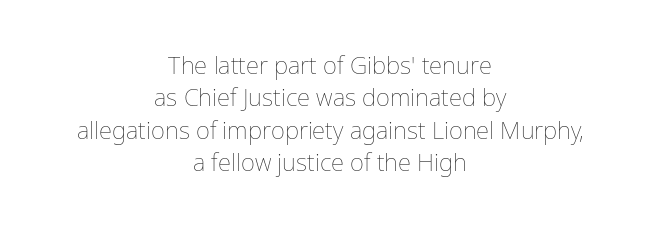
{"italic": "no", "bold": "no", "underline": "no", "align": "center", "line_spacing": "normal", "line_spacing_ratio": 1.35, "letter_spacing": "normal", "letter_spacing_em": 0.0, "glyph_px": 24}
